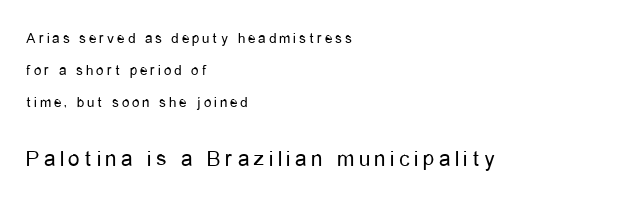
Alignment: flush left. Descenders hang freely into open space. Does extra space separate the letters? Yes, quite a lot of it. The block sitting lower on the canvas is the one with enlarged characters. The space between consecutive lines is lavish. It's the straight-up-and-down kind of type.
